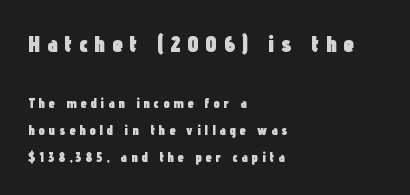
Q: Is the text bold? A: Yes.
Q: Is the text italic (slanted)? A: No, it is upright.
Q: Is the text underlined? A: No.
Q: How is the paragraph aligned? A: Left-aligned.
Q: Is the spacing between letters normal or unusually wide? A: Unusually wide.
Q: Is the spacing between lines tight, normal or loose? A: Loose.
Q: Which block of text is set in a larger size, the first (top) or the second (bottom)? A: The first (top) one.
